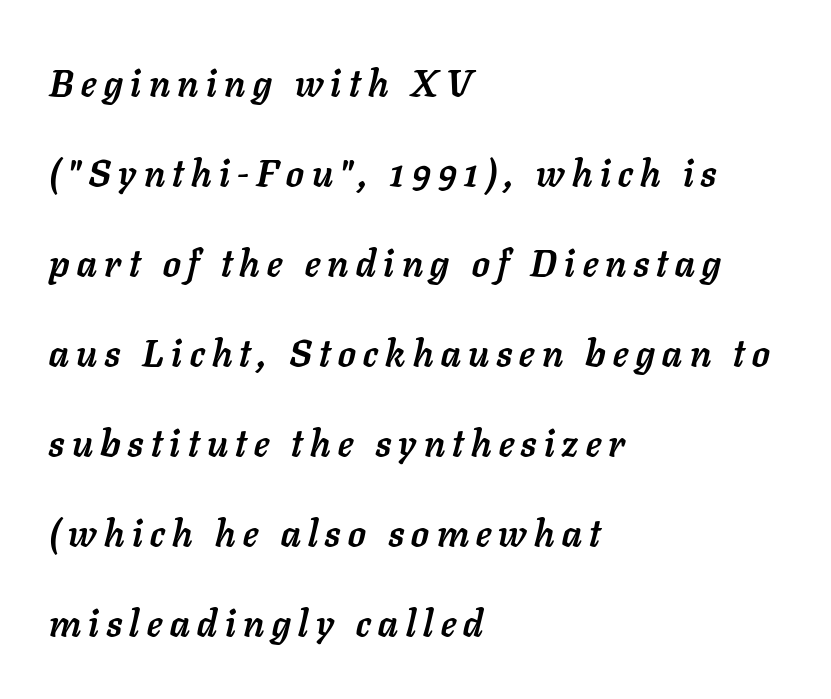
The image shows 38 px semibold type, italic (leaning right); set left-aligned, loose line spacing (2.37x), unusually wide letter spacing (+0.2 em), not underlined; low stroke contrast and a medium x-height.
